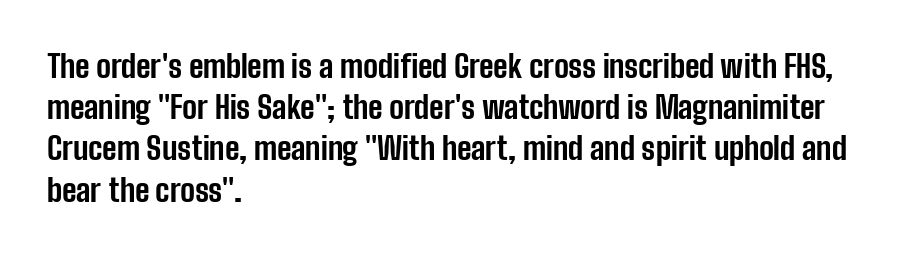
The image shows 31 px bold, condensed sans-serif type, upright; set left-aligned, normal line spacing (1.33x), normal letter spacing, not underlined; low stroke contrast and a medium x-height.
